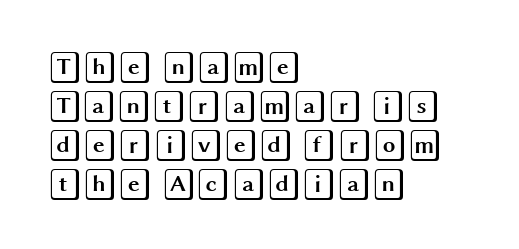
Q: Is the text italic (slanted)? A: No, it is upright.
Q: Is the text underlined? A: No.
Q: How is the paragraph aligned? A: Left-aligned.
Q: Is the spacing between letters normal or unusually wide? A: Normal.
Q: Width (condensed, normal, or wide)? A: Wide.
Q: x-height? A: Large.
